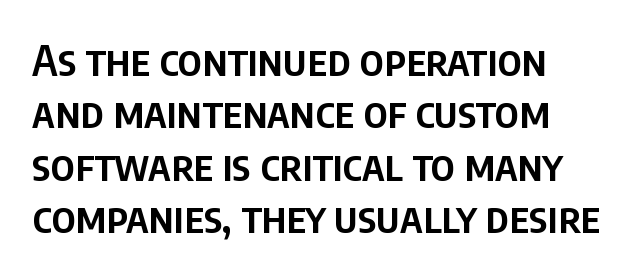
The passage shown is typeset with a sans-serif family. Has an underline been added? It has not. Italic? Not at all — the glyphs are vertical. Students, this is semibold: more ink than regular, less than bold.
